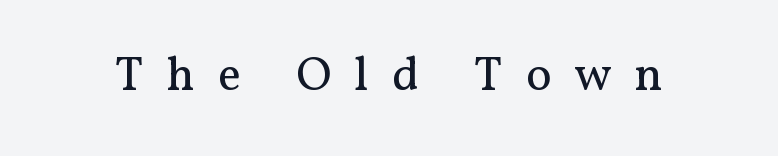
You could not count columns in this text — the font is proportionally spaced. Summary of weight: not heavy and not bold. Letter spacing: wide. Vertical strokes here are truly vertical.
